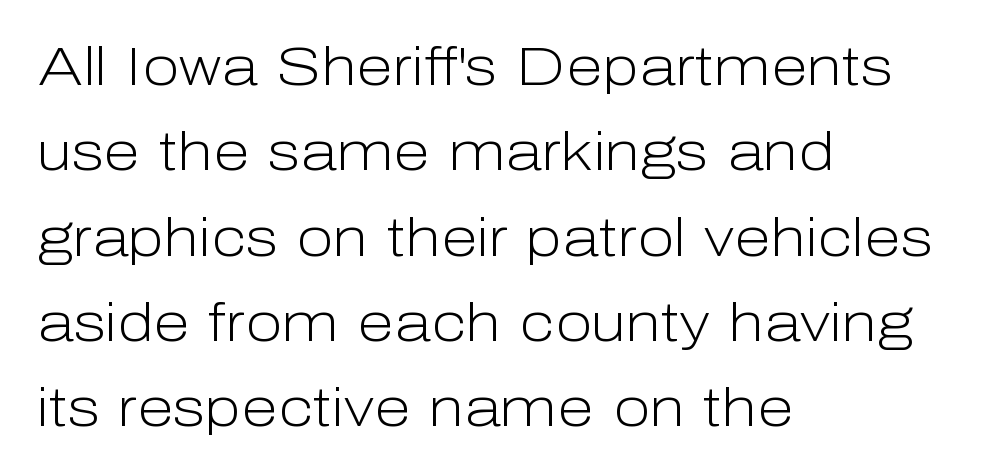
Q: Is the text bold? A: No.
Q: Is the text italic (slanted)? A: No, it is upright.
Q: Is the typeface a serif or a sans-serif typeface? A: Sans-serif.
Q: Is the text underlined? A: No.
Q: How is the paragraph aligned? A: Left-aligned.
Q: Is the spacing between letters normal or unusually wide? A: Normal.
Q: Is the spacing between lines tight, normal or loose? A: Normal.
Q: Width (condensed, normal, or wide)? A: Normal.
Q: Stroke contrast? A: Low.
Q: x-height? A: Medium.
Q: Monospaced? A: No.
